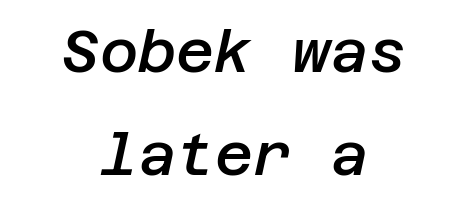
{"italic": "yes", "lean": "right", "slant_degrees": 12, "bold": "semi", "weight": "semibold", "width": "normal", "stroke_contrast": "low", "x_height": "large", "underline": "no", "align": "center", "line_spacing_ratio": 1.74, "letter_spacing": "normal", "letter_spacing_em": 0.0, "glyph_px": 59}
